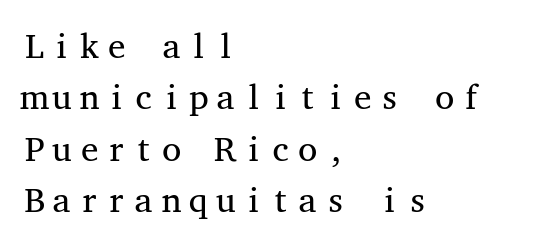
{"serif": "yes", "italic": "no", "bold": "no", "weight": "regular", "width": "wide", "stroke_contrast": "medium", "x_height": "medium", "monospaced": "yes", "underline": "no", "align": "left", "line_spacing": "normal", "line_spacing_ratio": 1.47, "letter_spacing": "normal", "letter_spacing_em": 0.0, "glyph_px": 35}
